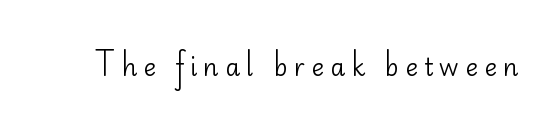
Q: Is the text bold? A: No.
Q: Is the text italic (slanted)? A: No, it is upright.
Q: Is the text underlined? A: No.
Q: Is the spacing between letters normal or unusually wide? A: Unusually wide.
